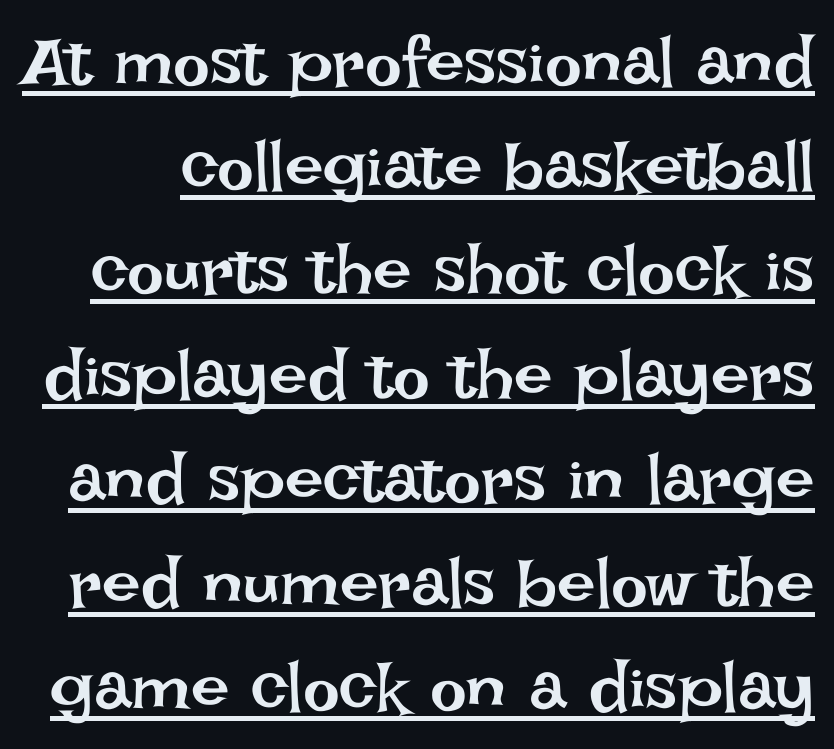
{"italic": "no", "bold": "no", "weight": "regular", "width": "normal", "stroke_contrast": "low", "x_height": "large", "monospaced": "no", "underline": "yes", "line_spacing": "normal", "line_spacing_ratio": 1.51, "letter_spacing": "normal", "letter_spacing_em": 0.0, "glyph_px": 69}
